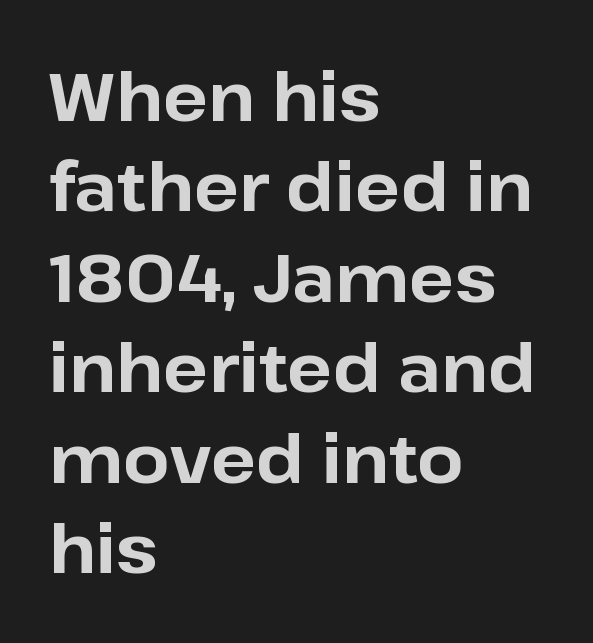
The image shows 67 px bold sans-serif type, upright; set left-aligned, normal line spacing (1.35x), normal letter spacing, not underlined; low stroke contrast and a medium x-height.
